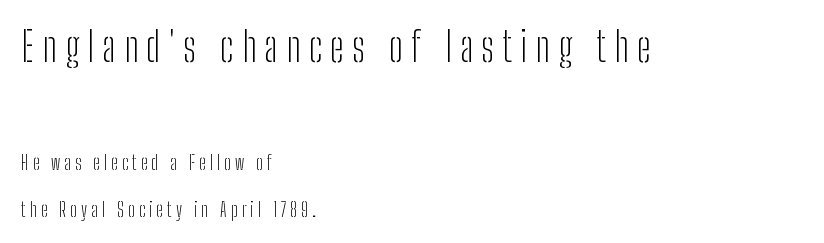
The image shows 41 px light, condensed sans-serif type, upright; set left-aligned, loose line spacing (2.34x), unusually wide letter spacing (+0.2 em), not underlined; the first (top) block is 2.05x larger; low stroke contrast and a medium x-height.
